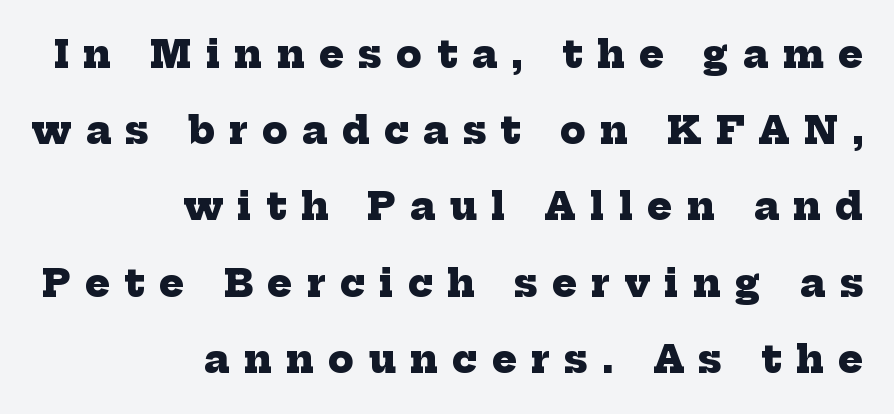
{"serif": "yes", "bold": "yes", "weight": "heavy", "width": "normal", "stroke_contrast": "low", "x_height": "medium", "monospaced": "no", "underline": "no", "align": "right", "line_spacing": "loose", "line_spacing_ratio": 2.06, "letter_spacing": "wide", "letter_spacing_em": 0.39, "glyph_px": 37}
